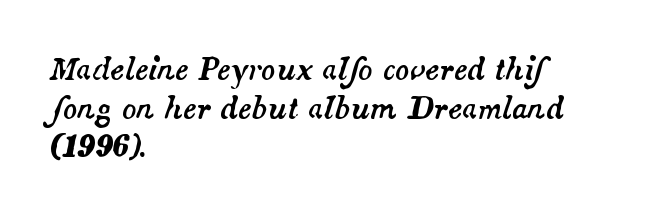
{"italic": "yes", "lean": "right", "slant_degrees": 14, "width": "normal", "stroke_contrast": "medium", "x_height": "small", "monospaced": "no", "underline": "no", "align": "left", "line_spacing": "normal", "line_spacing_ratio": 1.29, "letter_spacing": "normal", "letter_spacing_em": 0.0, "glyph_px": 30}
